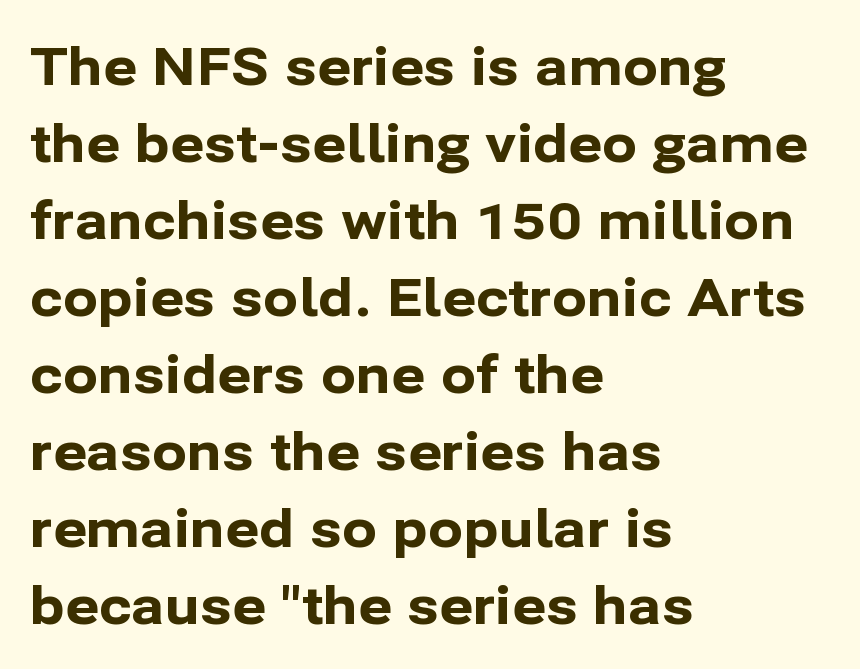
{"serif": "no", "italic": "no", "bold": "yes", "weight": "bold", "width": "normal", "stroke_contrast": "low", "x_height": "medium", "monospaced": "no", "underline": "no", "align": "left", "line_spacing": "normal", "line_spacing_ratio": 1.48, "letter_spacing": "normal", "letter_spacing_em": 0.0, "glyph_px": 52}
